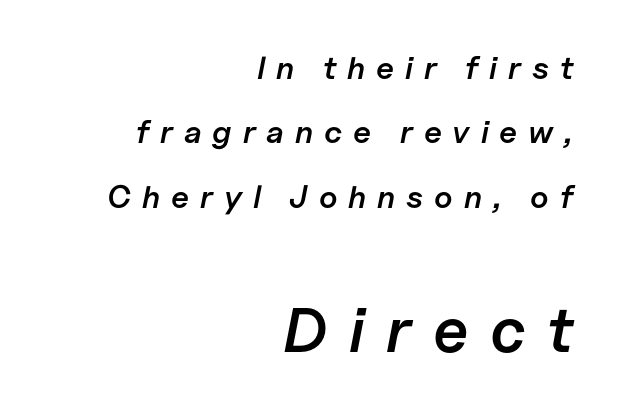
The glyphs look as if they've been sheared to an angle. Stems and bowls a touch heavier than normal — semibold. The passage shown stacks its lines with a broad gap. The letters advance in unequal steps, a hallmark of proportional type.
